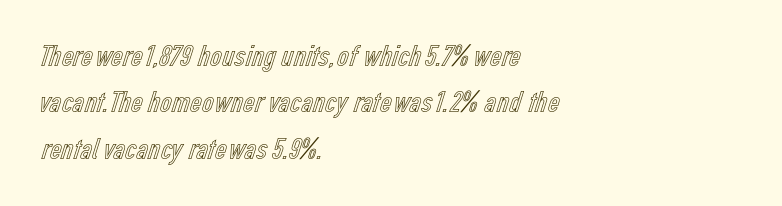
The letters advance in unequal steps, a hallmark of proportional type. The letters sit at their default tracking, neither squeezed nor spread. Alignment: flush left. The lines sit at an ordinary, default distance from one another. The strip under each line holds only bare page.
